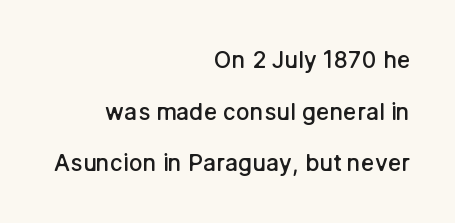
{"italic": "no", "bold": "semi", "underline": "no", "align": "right", "line_spacing": "loose", "line_spacing_ratio": 2.24, "letter_spacing": "normal", "letter_spacing_em": 0.0, "glyph_px": 23}
